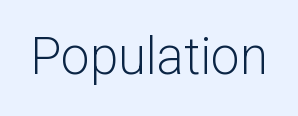
Underline: absent. Nothing heavy about these letters — not bold at all. The letters sit at their default tracking, neither squeezed nor spread. Looks like regular typesetting: each glyph gets only the width it needs. The lettering holds an erect, upright posture throughout.
